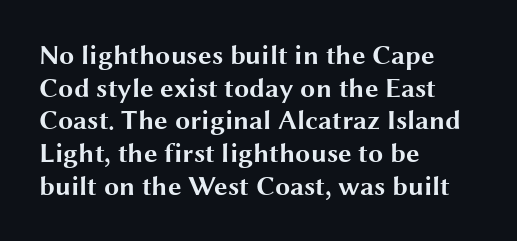
{"italic": "no", "bold": "yes", "underline": "no", "align": "left", "line_spacing_ratio": 1.21, "letter_spacing": "normal", "letter_spacing_em": 0.0, "glyph_px": 27}
